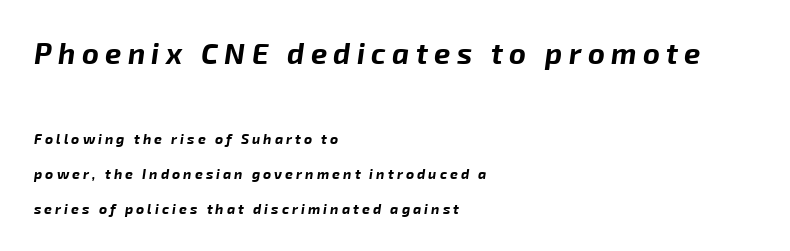
The image shows 29 px bold type, italic (leaning right); set left-aligned, loose line spacing (2.48x), unusually wide letter spacing (+0.22 em), not underlined; the first (top) block is 2.07x larger; low stroke contrast and a medium x-height.
